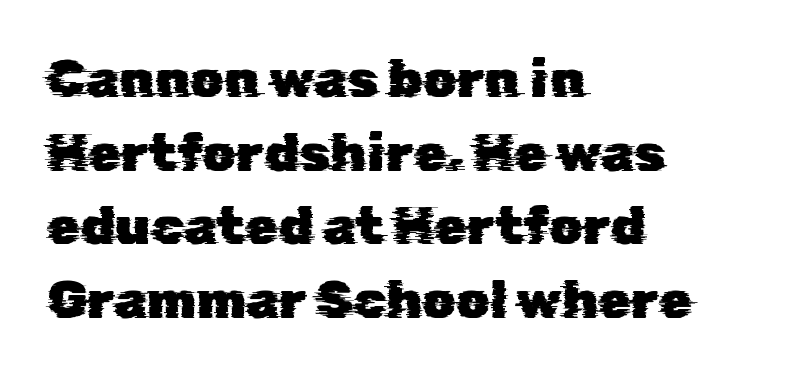
{"serif": "no", "width": "normal", "stroke_contrast": "low", "x_height": "medium", "monospaced": "no", "underline": "no", "align": "left", "line_spacing": "normal", "line_spacing_ratio": 1.39, "letter_spacing": "normal", "letter_spacing_em": 0.0, "glyph_px": 53}
